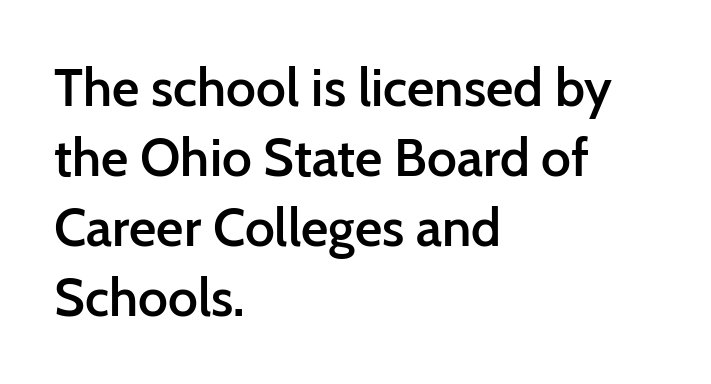
This is sans-serif lettering, the kind often seen on screens and signage. In terms of weight, the rendering is demibold, just under bold. The compositor pushed each line to the left boundary. Is this a fixed-width face? No — the glyphs have proportional, varying widths. Beneath every word, the page is bare.
